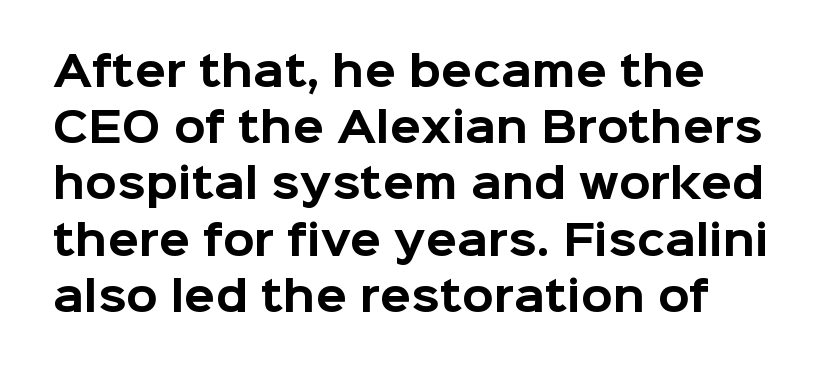
{"serif": "no", "italic": "no", "bold": "yes", "weight": "bold", "width": "normal", "stroke_contrast": "low", "x_height": "medium", "monospaced": "no", "underline": "no", "align": "left", "line_spacing": "normal", "line_spacing_ratio": 1.37, "letter_spacing": "normal", "letter_spacing_em": 0.0, "glyph_px": 41}
